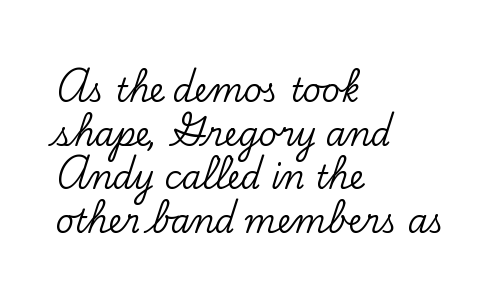
Q: Is the text italic (slanted)? A: Yes.
Q: Is the typeface a serif or a sans-serif typeface? A: Serif.
Q: Is the text underlined? A: No.
Q: How is the paragraph aligned? A: Left-aligned.
Q: Is the spacing between letters normal or unusually wide? A: Normal.
Q: Is the spacing between lines tight, normal or loose? A: Normal.
Q: Width (condensed, normal, or wide)? A: Normal.
Q: Stroke contrast? A: Low.
Q: x-height? A: Small.
Q: Monospaced? A: No.
